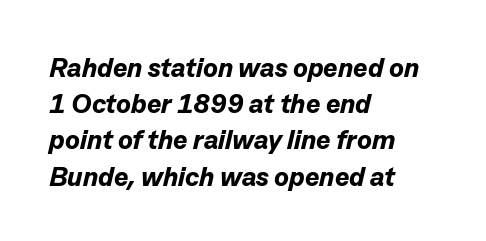
{"italic": "yes", "lean": "right", "slant_degrees": 13, "bold": "yes", "underline": "no", "align": "left", "line_spacing": "normal", "line_spacing_ratio": 1.34, "letter_spacing": "normal", "letter_spacing_em": 0.0, "glyph_px": 27}
